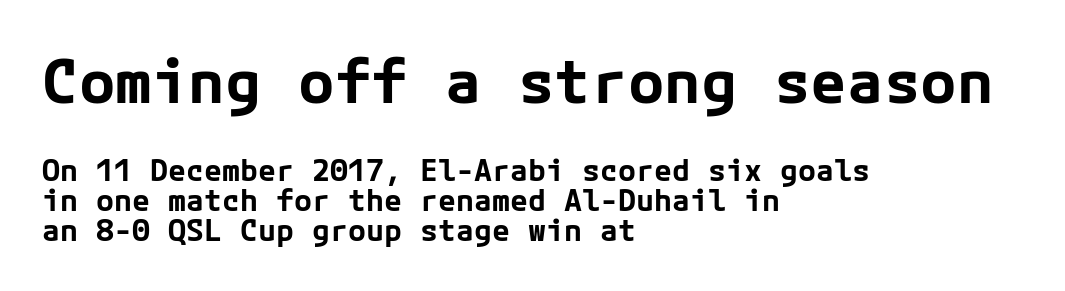
The image shows 61 px bold sans-serif type, upright; set left-aligned, tight line spacing (0.99x), normal letter spacing, not underlined; the first (top) block is 2.03x larger; low stroke contrast and a medium x-height.
